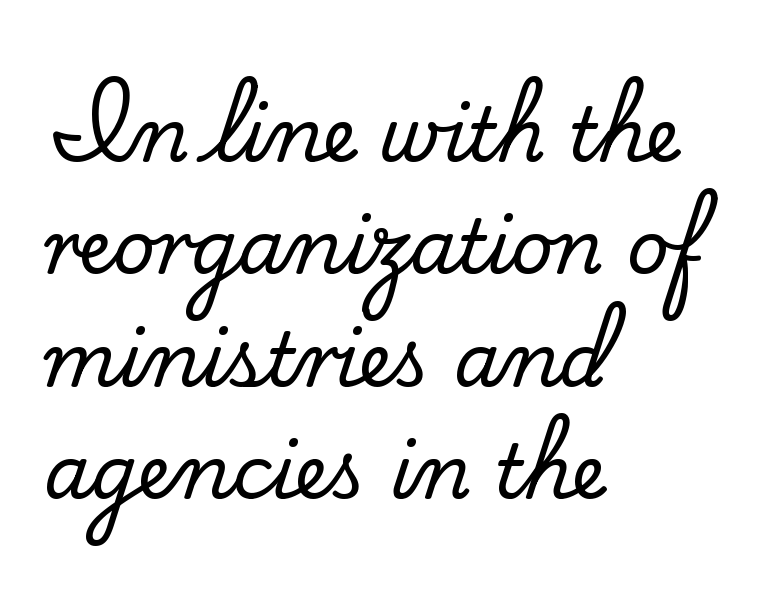
Q: Is the text italic (slanted)? A: Yes.
Q: Is the typeface a serif or a sans-serif typeface? A: Serif.
Q: Is the text underlined? A: No.
Q: How is the paragraph aligned? A: Left-aligned.
Q: Is the spacing between letters normal or unusually wide? A: Normal.
Q: Is the spacing between lines tight, normal or loose? A: Normal.
Q: Width (condensed, normal, or wide)? A: Normal.
Q: Stroke contrast? A: Low.
Q: x-height? A: Small.
Q: Monospaced? A: No.
